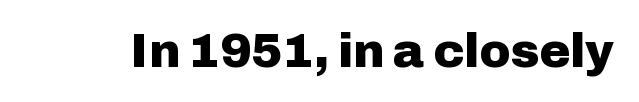
Q: Is the text bold? A: Yes.
Q: Is the text italic (slanted)? A: No, it is upright.
Q: Is the typeface a serif or a sans-serif typeface? A: Sans-serif.
Q: Is the text underlined? A: No.
Q: Is the spacing between letters normal or unusually wide? A: Normal.
Q: Width (condensed, normal, or wide)? A: Normal.
Q: Stroke contrast? A: Low.
Q: x-height? A: Medium.
Q: Monospaced? A: No.
